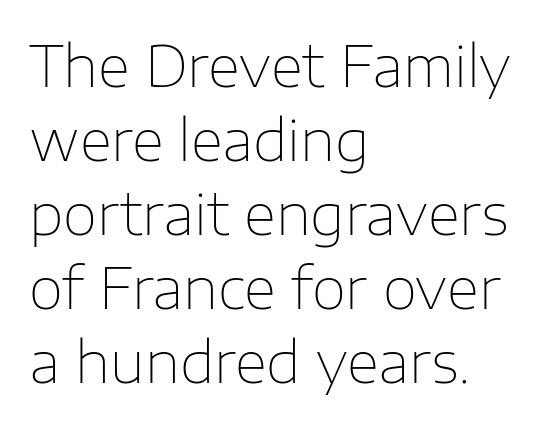
{"serif": "no", "italic": "no", "bold": "no", "weight": "thin", "width": "normal", "stroke_contrast": "low", "x_height": "medium", "monospaced": "no", "underline": "no", "align": "left", "line_spacing": "normal", "line_spacing_ratio": 1.32, "letter_spacing": "normal", "letter_spacing_em": 0.0, "glyph_px": 56}
